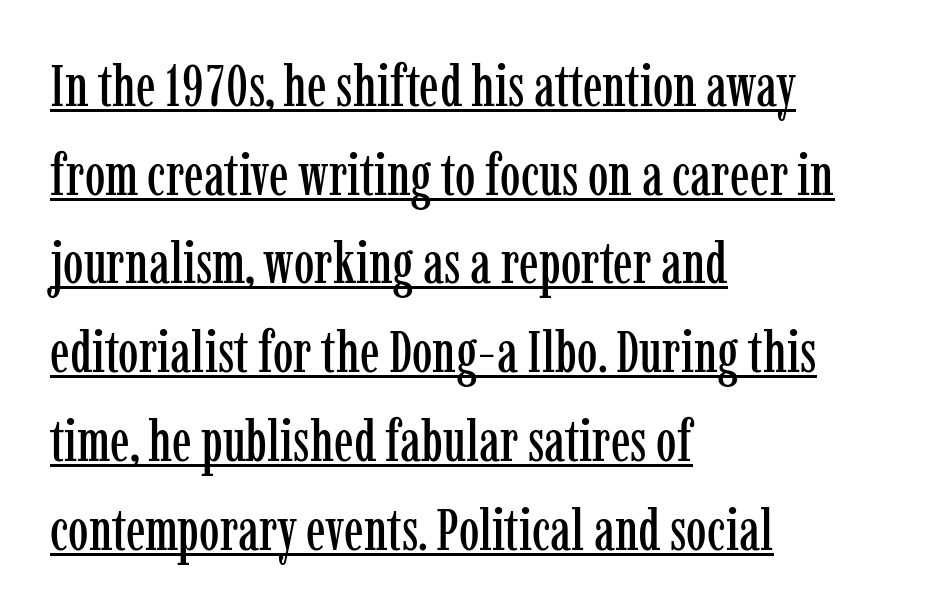
Q: Is the text italic (slanted)? A: No, it is upright.
Q: Is the typeface a serif or a sans-serif typeface? A: Serif.
Q: Is the text underlined? A: Yes.
Q: How is the paragraph aligned? A: Left-aligned.
Q: Is the spacing between letters normal or unusually wide? A: Normal.
Q: Is the spacing between lines tight, normal or loose? A: Normal.
Q: Width (condensed, normal, or wide)? A: Condensed.
Q: Stroke contrast? A: Low.
Q: x-height? A: Medium.
Q: Monospaced? A: No.
